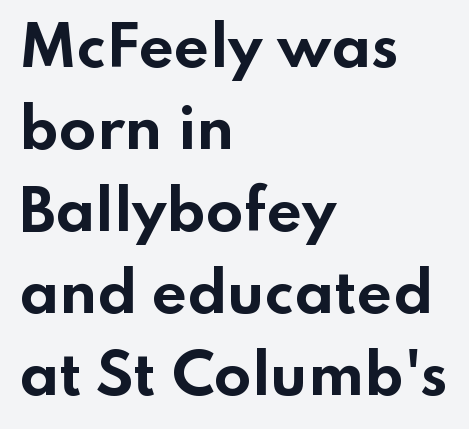
Note the varied advance widths — an 'i' is clearly narrower than an 'm'. Upright lettering throughout. No extra tracking has been applied to these lines. Lines of text with bare space underneath.
